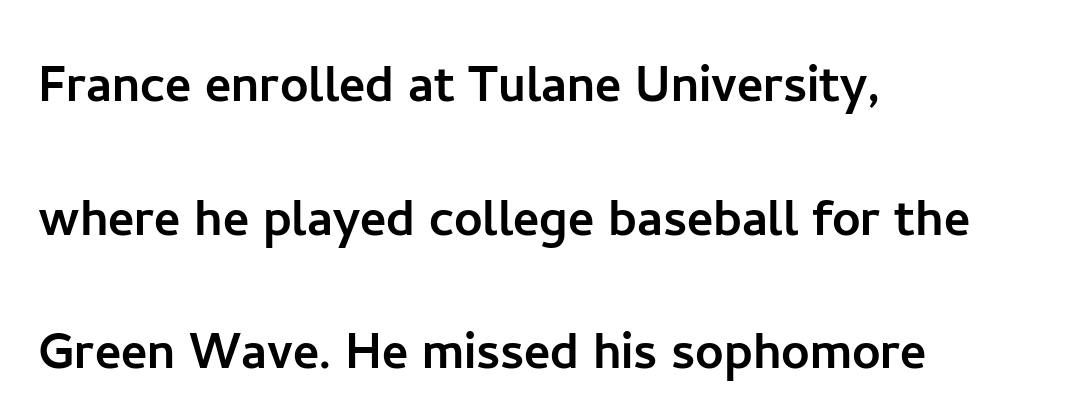
The image shows 63 px sans-serif type, upright; set left-aligned, loose line spacing (2.12x), normal letter spacing, not underlined; low stroke contrast and a medium x-height.
